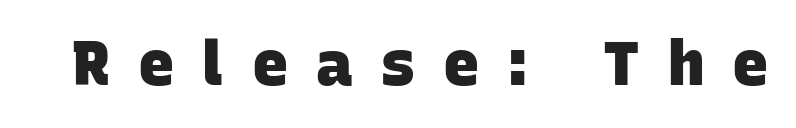
Q: Is the text bold? A: Yes.
Q: Is the typeface a serif or a sans-serif typeface? A: Sans-serif.
Q: Is the text underlined? A: No.
Q: Is the spacing between letters normal or unusually wide? A: Unusually wide.
Q: Width (condensed, normal, or wide)? A: Normal.
Q: Stroke contrast? A: Low.
Q: x-height? A: Large.
Q: Monospaced? A: No.
